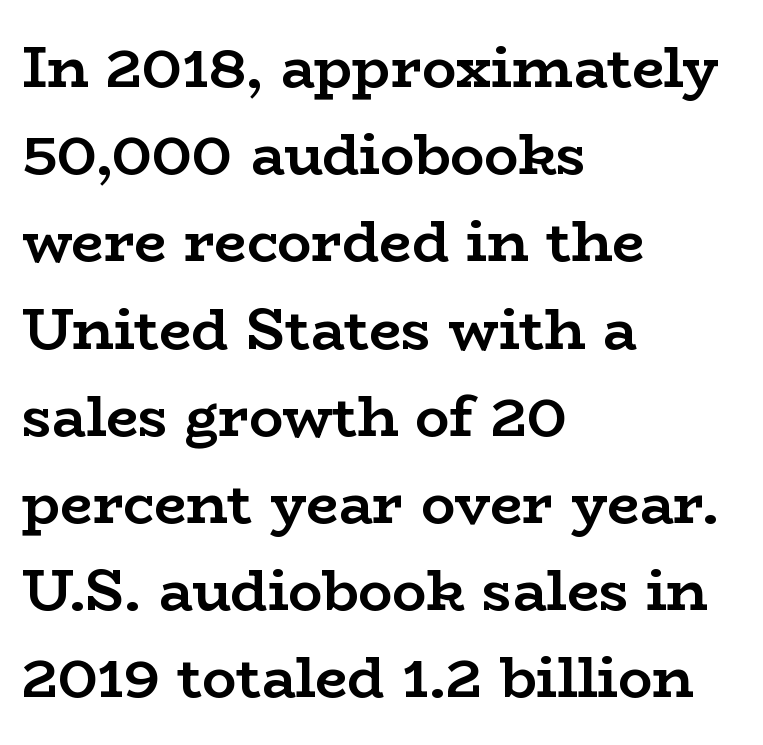
Q: Is the text bold? A: Yes.
Q: Is the text italic (slanted)? A: No, it is upright.
Q: Is the typeface a serif or a sans-serif typeface? A: Serif.
Q: Is the text underlined? A: No.
Q: How is the paragraph aligned? A: Left-aligned.
Q: Is the spacing between letters normal or unusually wide? A: Normal.
Q: Is the spacing between lines tight, normal or loose? A: Normal.
Q: Width (condensed, normal, or wide)? A: Wide.
Q: Stroke contrast? A: Low.
Q: x-height? A: Medium.
Q: Monospaced? A: No.
